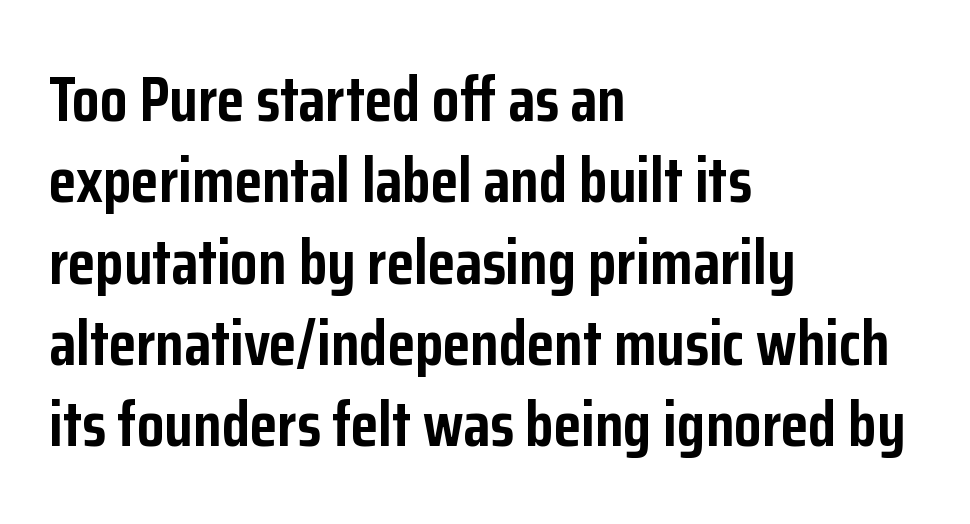
Q: Is the text bold? A: Yes.
Q: Is the text italic (slanted)? A: No, it is upright.
Q: Is the typeface a serif or a sans-serif typeface? A: Sans-serif.
Q: Is the text underlined? A: No.
Q: How is the paragraph aligned? A: Left-aligned.
Q: Is the spacing between letters normal or unusually wide? A: Normal.
Q: Is the spacing between lines tight, normal or loose? A: Normal.
Q: Width (condensed, normal, or wide)? A: Condensed.
Q: Stroke contrast? A: Low.
Q: x-height? A: Medium.
Q: Monospaced? A: No.
